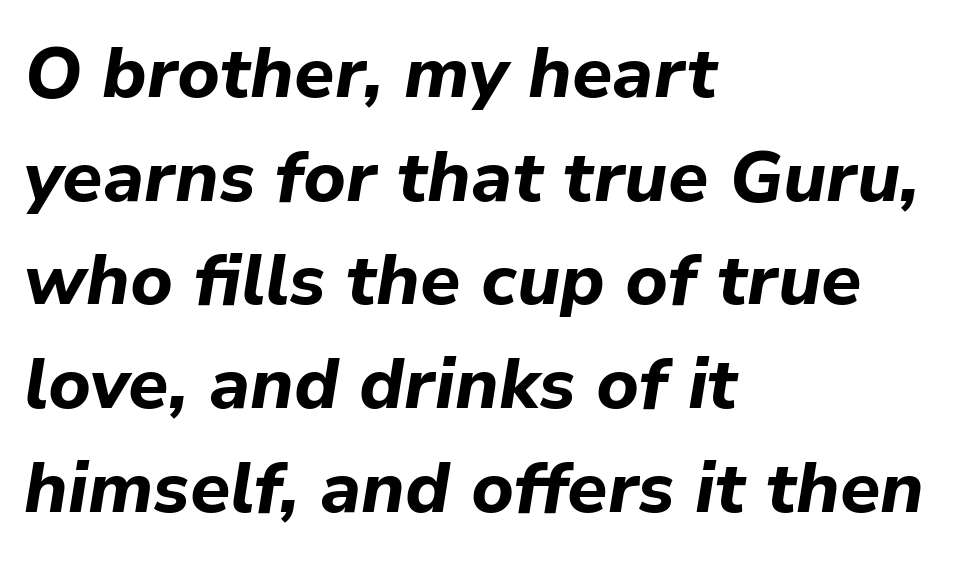
Standard letterfit; no display-style spreading of the glyphs. Weight: bold. Whoever set this chose a conventional vertical rhythm. This rendering features lettering with no underline. Casual observation: everything's shoved over to the left. Proportional: the letters do not fall into vertical columns.
